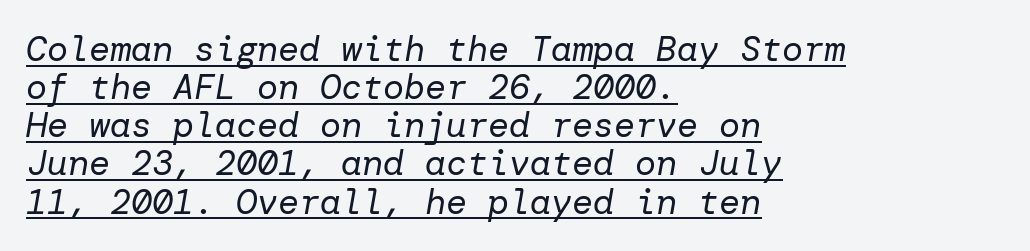
Q: Is the text bold? A: No.
Q: Is the text italic (slanted)? A: Yes, it leans right by about 10 degrees.
Q: Is the text underlined? A: Yes.
Q: How is the paragraph aligned? A: Left-aligned.
Q: Is the spacing between letters normal or unusually wide? A: Normal.
Q: Is the spacing between lines tight, normal or loose? A: Tight.
Q: Width (condensed, normal, or wide)? A: Normal.
Q: Stroke contrast? A: Low.
Q: x-height? A: Medium.
